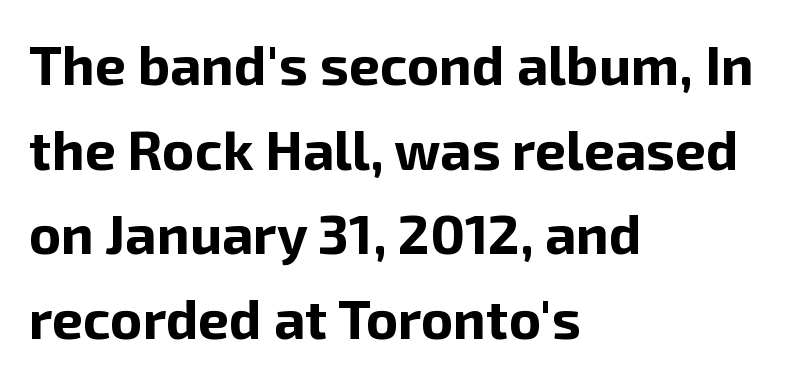
Look at the tracking — it's just the regular setting, nothing added. These lines are set flush left with a ragged right edge. This sample uses an upright cut, with every glyph sitting square on the baseline. The glyphs in this specimen are sans serif. Proportional: the letters do not fall into vertical columns. Underline: absent.
